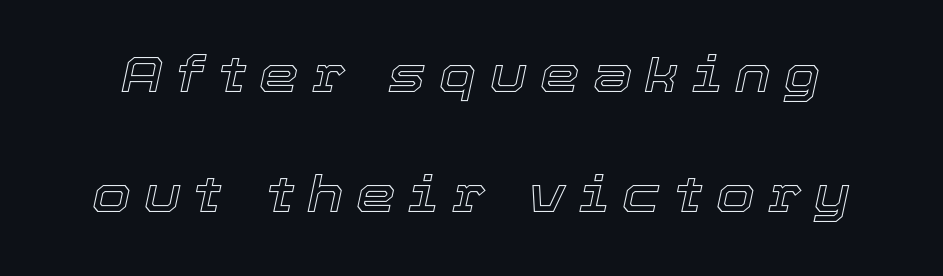
The font's italic variant was chosen for this text. Honestly, the rows look like they've been pulled way apart. In terms of letterspacing, this is a distinctly airy, spread setting. The words here are not underlined.
